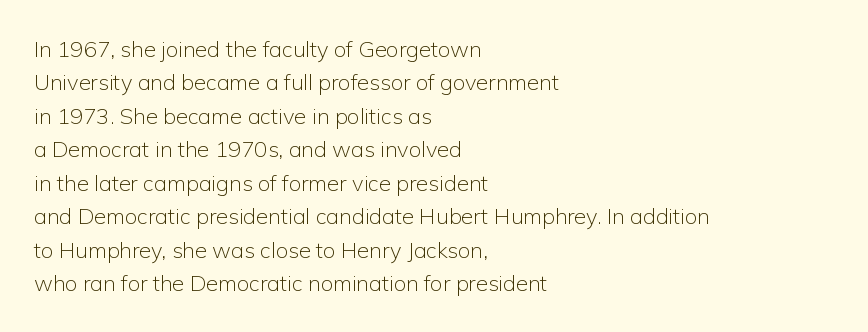
Q: Is the text bold? A: No.
Q: Is the text italic (slanted)? A: No, it is upright.
Q: Is the text underlined? A: No.
Q: How is the paragraph aligned? A: Left-aligned.
Q: Is the spacing between letters normal or unusually wide? A: Normal.
Q: Is the spacing between lines tight, normal or loose? A: Normal.
